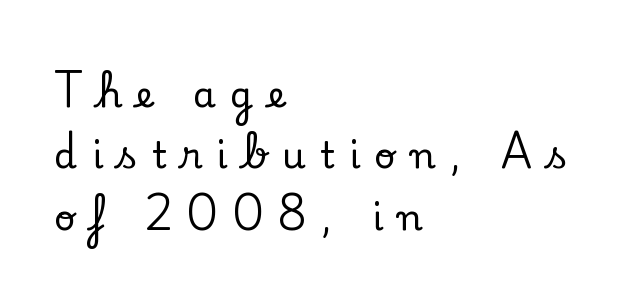
Q: Is the text italic (slanted)? A: No, it is upright.
Q: Is the text underlined? A: No.
Q: How is the paragraph aligned? A: Left-aligned.
Q: Is the spacing between letters normal or unusually wide? A: Unusually wide.
Q: Is the spacing between lines tight, normal or loose? A: Normal.
Q: Width (condensed, normal, or wide)? A: Normal.
Q: Stroke contrast? A: Low.
Q: x-height? A: Small.
Q: Monospaced? A: No.
